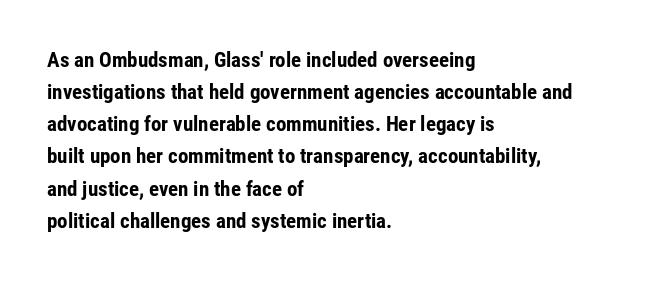
The image shows 21 px bold type, upright; set left-aligned, normal line spacing (1.53x), normal letter spacing, not underlined.
